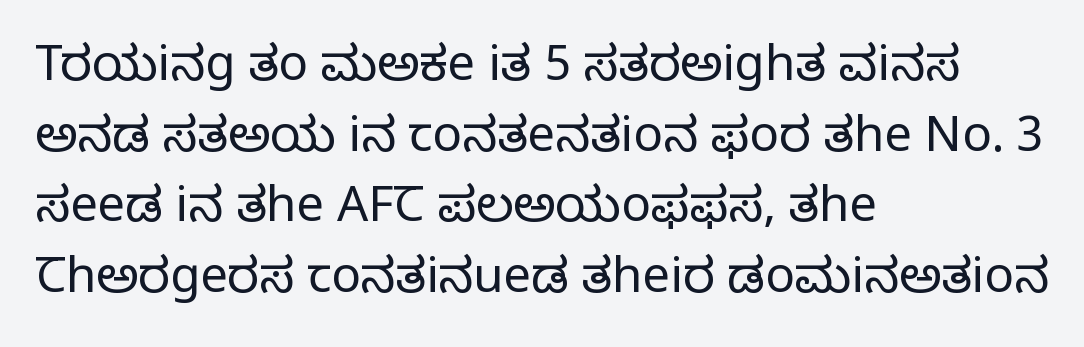
Q: Is the text bold? A: No.
Q: Is the text italic (slanted)? A: No, it is upright.
Q: Is the typeface a serif or a sans-serif typeface? A: Serif.
Q: Is the text underlined? A: No.
Q: How is the paragraph aligned? A: Left-aligned.
Q: Is the spacing between letters normal or unusually wide? A: Normal.
Q: Is the spacing between lines tight, normal or loose? A: Normal.
Q: Width (condensed, normal, or wide)? A: Normal.
Q: Stroke contrast? A: Low.
Q: x-height? A: Large.
Q: Monospaced? A: No.
